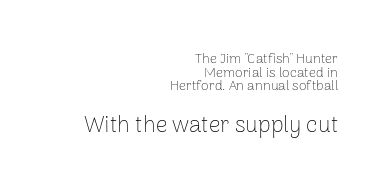
Q: Is the text bold? A: No.
Q: Is the text italic (slanted)? A: No, it is upright.
Q: Is the text underlined? A: No.
Q: How is the paragraph aligned? A: Right-aligned.
Q: Is the spacing between letters normal or unusually wide? A: Normal.
Q: Is the spacing between lines tight, normal or loose? A: Tight.
Q: Which block of text is set in a larger size, the first (top) or the second (bottom)? A: The second (bottom) one.
